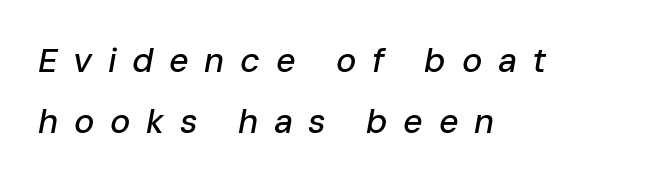
In terms of posture, this sample is oblique. Here the designer chose a conventional face with non-uniform glyph widths. Unmarked baselines from the first word to the last. The passage is arranged the way most books set body copy — flush left. Does extra space separate the letters? Yes, quite a lot of it.
